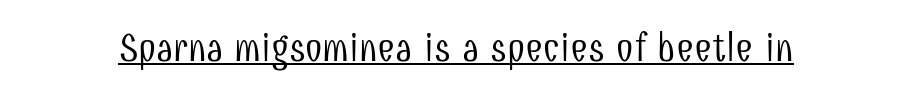
{"serif": "no", "italic": "no", "bold": "no", "weight": "light", "width": "condensed", "stroke_contrast": "low", "x_height": "medium", "monospaced": "no", "underline": "yes", "letter_spacing": "normal", "letter_spacing_em": 0.0, "glyph_px": 39}
